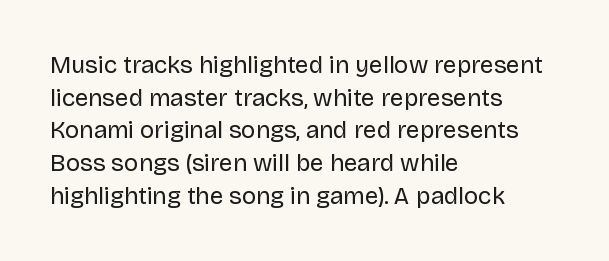
{"italic": "no", "bold": "no", "underline": "no", "align": "left", "line_spacing": "normal", "line_spacing_ratio": 1.36, "letter_spacing": "normal", "letter_spacing_em": 0.0, "glyph_px": 24}
